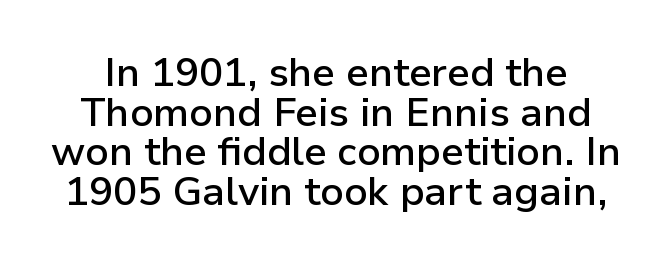
The image shows 40 px semibold sans-serif type, upright; set tight line spacing (0.99x), normal letter spacing, not underlined; low stroke contrast and a medium x-height.
